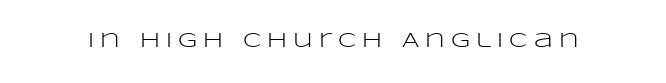
{"italic": "no", "bold": "no", "underline": "no", "letter_spacing": "wide", "letter_spacing_em": 0.29, "glyph_px": 21}
